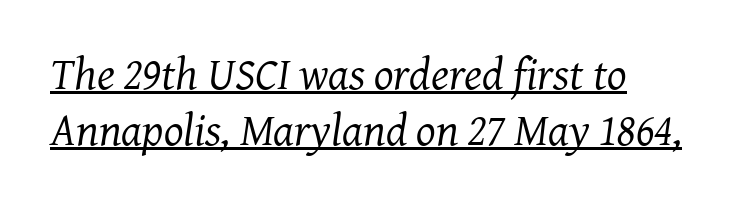
The face used here appears with an underline applied. The passage shown is not bold in any degree. You could call the tracking neutral — neither tight nor loose. Does the lettering tilt? It does — this is italic. Note the varied advance widths — an 'i' is clearly narrower than an 'm'. The designer went with a serif here, giving each stem small feet.
